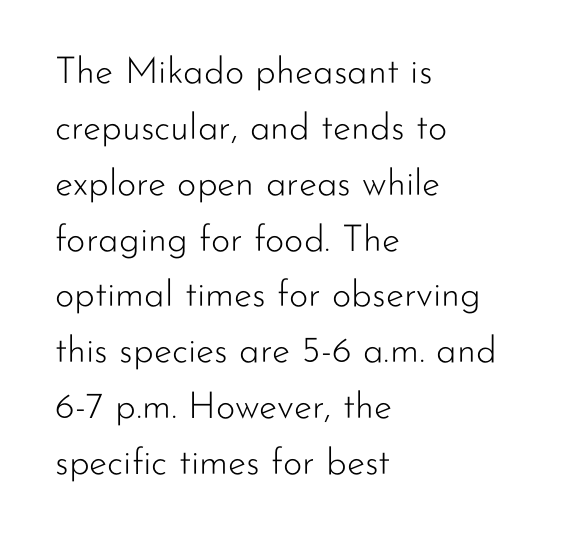
The image shows 37 px light sans-serif type, upright; set left-aligned, normal line spacing (1.51x), normal letter spacing, not underlined; low stroke contrast and a small x-height.
